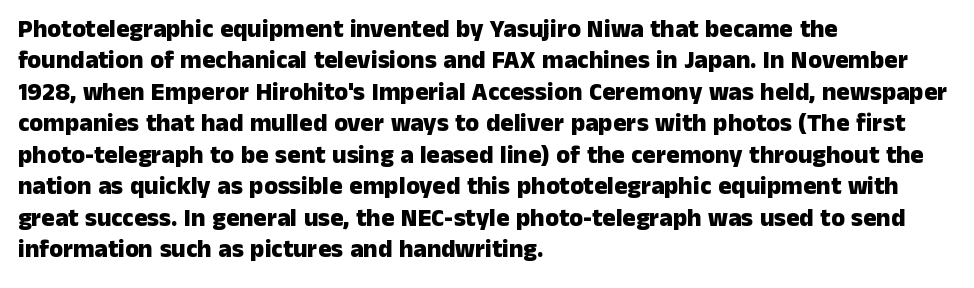
{"italic": "no", "bold": "yes", "underline": "no", "align": "left", "line_spacing": "normal", "line_spacing_ratio": 1.26, "letter_spacing": "normal", "letter_spacing_em": 0.0, "glyph_px": 25}
